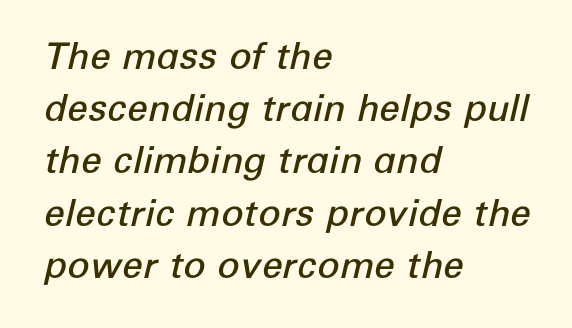
Q: Is the text bold? A: Semi-bold.
Q: Is the text italic (slanted)? A: Yes, it leans right by about 12 degrees.
Q: Is the text underlined? A: No.
Q: How is the paragraph aligned? A: Left-aligned.
Q: Is the spacing between letters normal or unusually wide? A: Normal.
Q: Is the spacing between lines tight, normal or loose? A: Normal.
Q: Width (condensed, normal, or wide)? A: Normal.
Q: Stroke contrast? A: Low.
Q: x-height? A: Medium.
Q: Monospaced? A: No.
